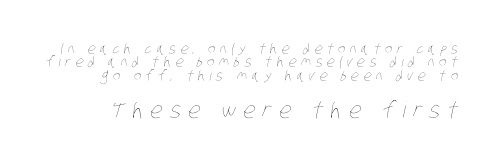
{"bold": "no", "underline": "no", "line_spacing": "tight", "line_spacing_ratio": 0.96, "letter_spacing": "wide", "letter_spacing_em": 0.33, "larger_block": "second", "size_ratio": 1.57, "glyph_px": 22}
